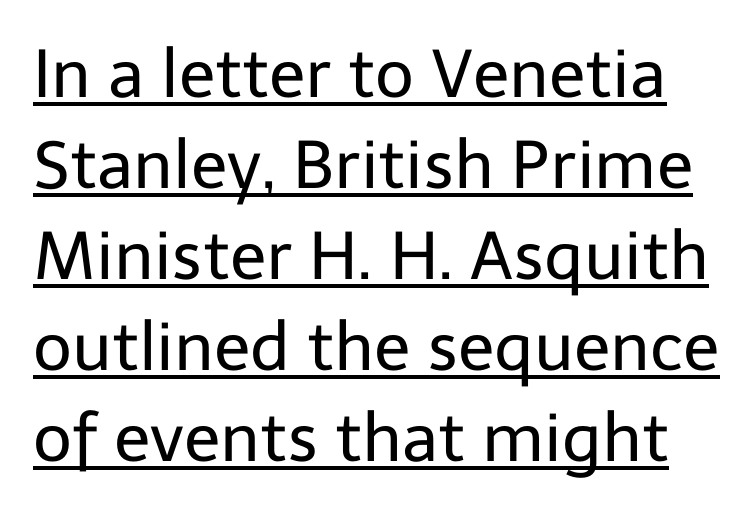
Q: Is the text bold? A: No.
Q: Is the text italic (slanted)? A: No, it is upright.
Q: Is the typeface a serif or a sans-serif typeface? A: Sans-serif.
Q: Is the text underlined? A: Yes.
Q: Is the spacing between letters normal or unusually wide? A: Normal.
Q: Is the spacing between lines tight, normal or loose? A: Normal.
Q: Width (condensed, normal, or wide)? A: Normal.
Q: Stroke contrast? A: Low.
Q: x-height? A: Medium.
Q: Monospaced? A: No.
